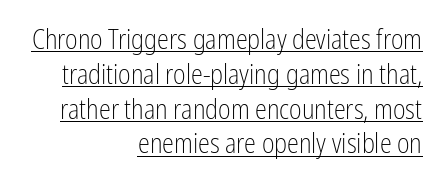
There is no visible air inserted between adjacent glyphs. Line spacing here is normal. This sample uses an upright cut, with every glyph sitting square on the baseline. The passage shown is underscored from start to finish.
